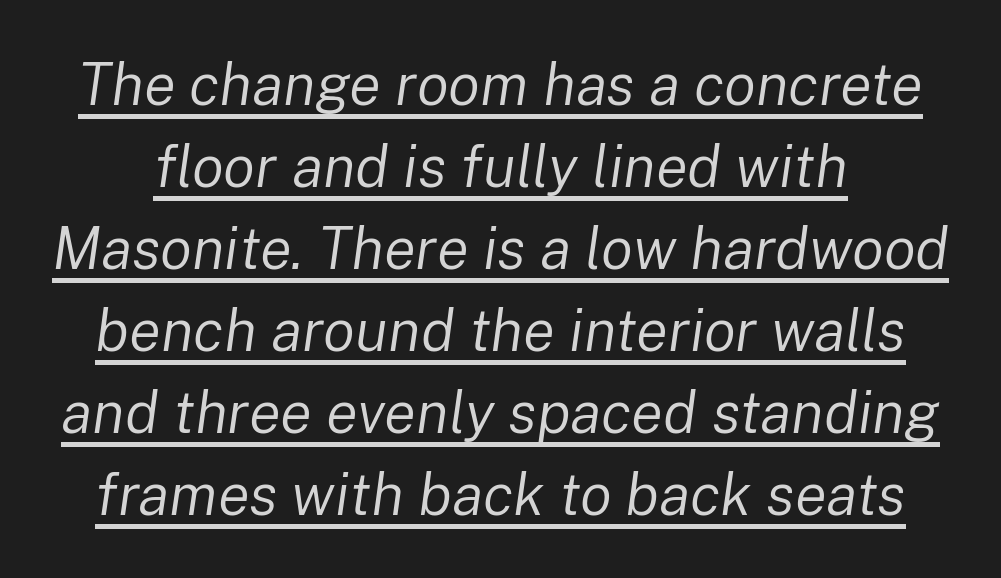
{"italic": "yes", "lean": "right", "slant_degrees": 8, "bold": "no", "weight": "regular", "width": "normal", "stroke_contrast": "low", "x_height": "medium", "monospaced": "no", "underline": "yes", "line_spacing": "normal", "line_spacing_ratio": 1.39, "letter_spacing": "normal", "letter_spacing_em": 0.0, "glyph_px": 59}
